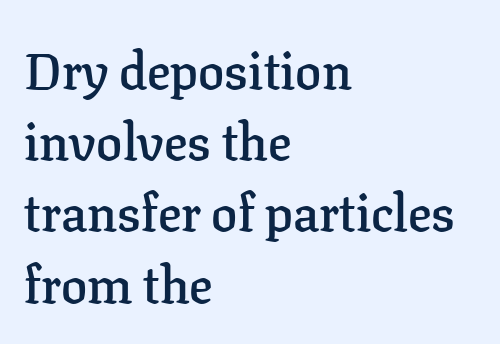
{"serif": "yes", "italic": "no", "bold": "semi", "weight": "semibold", "width": "normal", "stroke_contrast": "low", "x_height": "medium", "monospaced": "no", "underline": "no", "align": "left", "line_spacing": "normal", "line_spacing_ratio": 1.37, "letter_spacing": "normal", "letter_spacing_em": 0.0, "glyph_px": 52}
